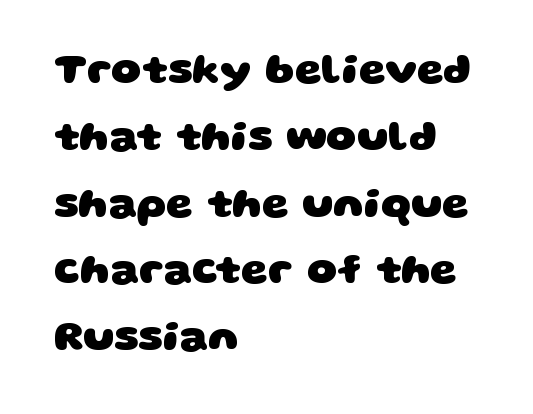
Nothing sits at the stroke ends, so this counts as sans-serif. Spacing verdict: proportional, widths tailored to each character. In terms of leading, this rendering sits right in the middle. The text block is weighted toward the left margin, trailing off unevenly rightward. What weight is shown? A full bold with thick strokes. These lines keep a tight, regular rhythm from letter to letter.
